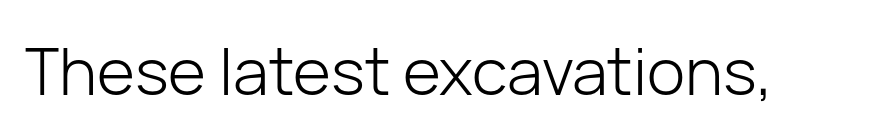
The image shows 65 px light sans-serif type, upright; set normal letter spacing, not underlined; low stroke contrast and a medium x-height.
